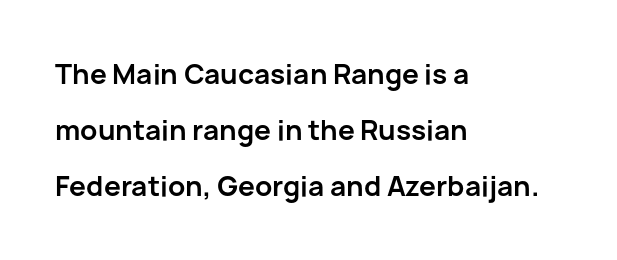
Q: Is the text bold? A: Yes.
Q: Is the text italic (slanted)? A: No, it is upright.
Q: Is the text underlined? A: No.
Q: How is the paragraph aligned? A: Left-aligned.
Q: Is the spacing between letters normal or unusually wide? A: Normal.
Q: Is the spacing between lines tight, normal or loose? A: Loose.
